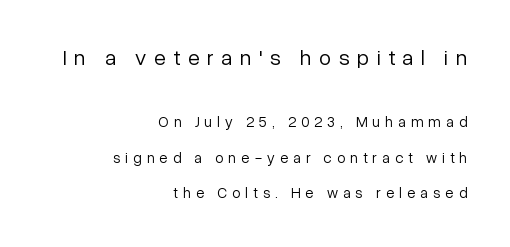
Compared with typical body copy, the letter spacing here is much looser. Rendered with straight, roman letterforms. The designer gave the opening block more size than the closing block. Line endings align vertically; line beginnings do not.
